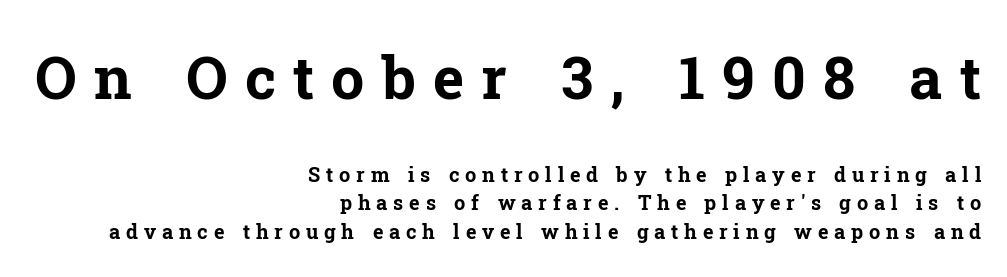
{"serif": "yes", "italic": "no", "bold": "yes", "weight": "bold", "width": "normal", "stroke_contrast": "low", "x_height": "medium", "monospaced": "no", "underline": "no", "align": "right", "line_spacing": "normal", "line_spacing_ratio": 1.42, "letter_spacing": "wide", "letter_spacing_em": 0.29, "larger_block": "first", "size_ratio": 2.95, "glyph_px": 59}
